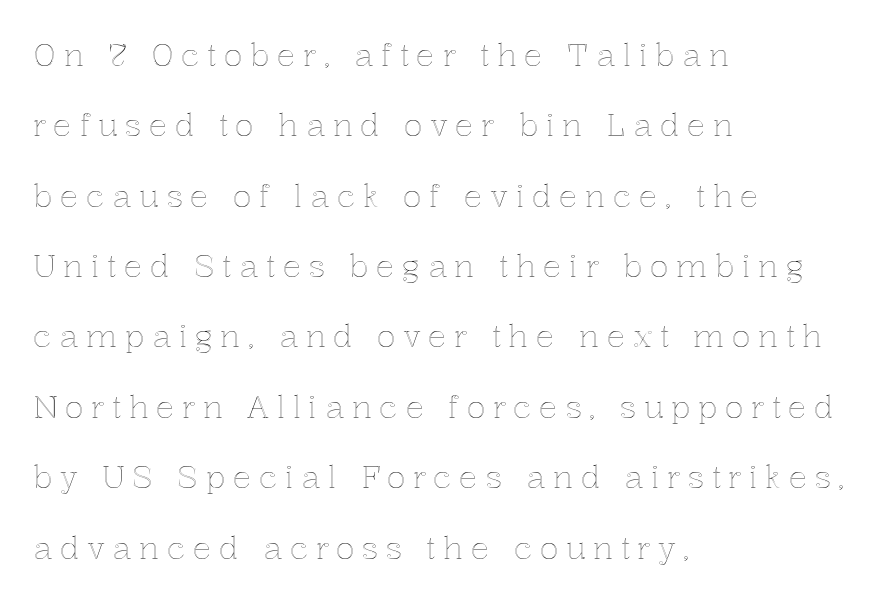
Q: Is the text italic (slanted)? A: No, it is upright.
Q: Is the text underlined? A: No.
Q: How is the paragraph aligned? A: Left-aligned.
Q: Is the spacing between letters normal or unusually wide? A: Unusually wide.
Q: Is the spacing between lines tight, normal or loose? A: Loose.
Q: Width (condensed, normal, or wide)? A: Normal.
Q: x-height? A: Medium.
Q: Monospaced? A: No.
